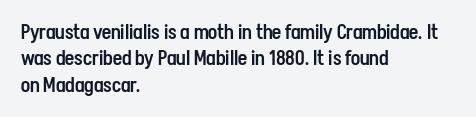
Q: Is the text bold? A: Semi-bold.
Q: Is the text italic (slanted)? A: No, it is upright.
Q: Is the text underlined? A: No.
Q: How is the paragraph aligned? A: Left-aligned.
Q: Is the spacing between letters normal or unusually wide? A: Normal.
Q: Is the spacing between lines tight, normal or loose? A: Normal.
